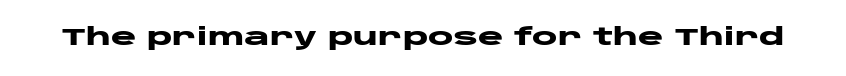
{"italic": "no", "bold": "yes", "underline": "no", "letter_spacing": "normal", "letter_spacing_em": 0.0, "glyph_px": 24}
